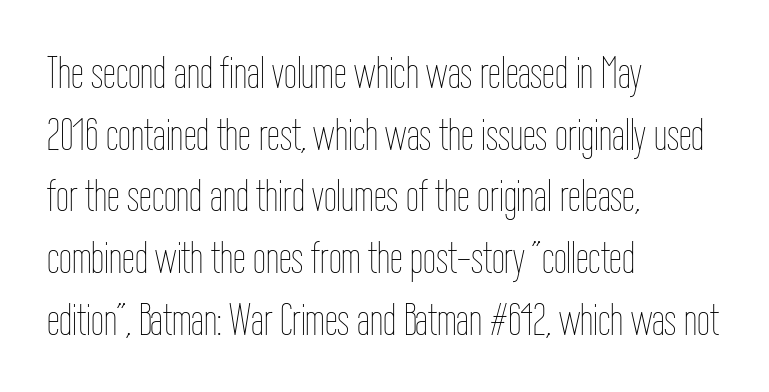
Q: Is the text bold? A: No.
Q: Is the text italic (slanted)? A: No, it is upright.
Q: Is the text underlined? A: No.
Q: How is the paragraph aligned? A: Left-aligned.
Q: Is the spacing between letters normal or unusually wide? A: Normal.
Q: Is the spacing between lines tight, normal or loose? A: Normal.
Q: Width (condensed, normal, or wide)? A: Condensed.
Q: Stroke contrast? A: Low.
Q: x-height? A: Medium.
Q: Monospaced? A: No.
